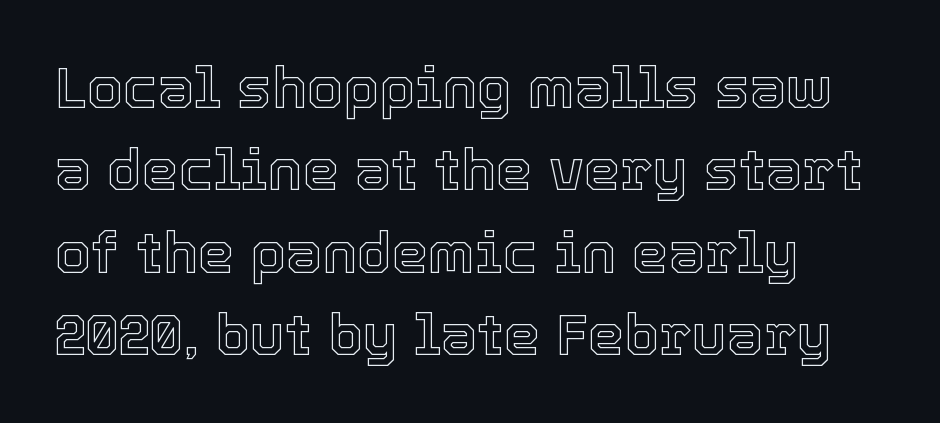
Q: Is the text italic (slanted)? A: No, it is upright.
Q: Is the text underlined? A: No.
Q: How is the paragraph aligned? A: Left-aligned.
Q: Is the spacing between letters normal or unusually wide? A: Normal.
Q: Is the spacing between lines tight, normal or loose? A: Normal.
Q: Width (condensed, normal, or wide)? A: Normal.
Q: x-height? A: Medium.
Q: Monospaced? A: No.
